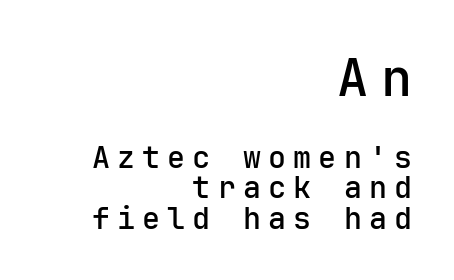
The image shows 52 px sans-serif type, upright, monospaced; set right-aligned, tight line spacing (1.02x), unusually wide letter spacing (+0.24 em), not underlined; the first (top) block is 1.73x larger; low stroke contrast and a medium x-height.
